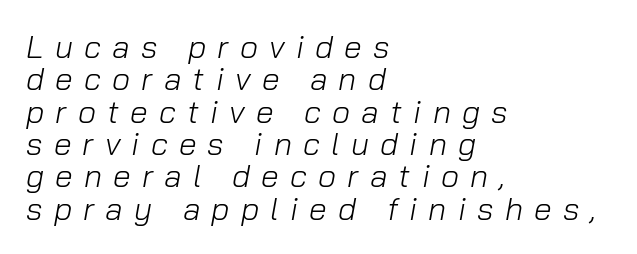
The passage shown stacks its lines with hardly any gap. You could only call the tracking loose — the letters float apart. Line starts are locked; line ends wander. This reads as an unemphasized weight, regular at the heaviest. The face used here is proportionally spaced, like ordinary book or web type.
